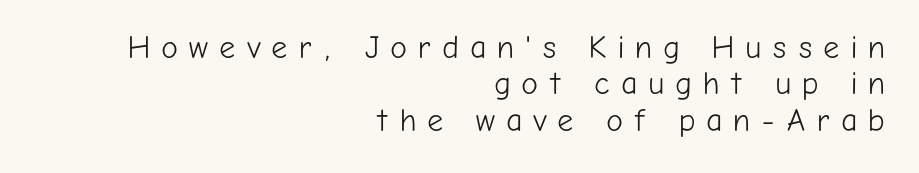
{"serif": "no", "italic": "no", "bold": "no", "weight": "light", "width": "normal", "stroke_contrast": "low", "x_height": "medium", "monospaced": "no", "underline": "no", "align": "right", "line_spacing": "tight", "line_spacing_ratio": 1.14, "letter_spacing": "wide", "letter_spacing_em": 0.34, "glyph_px": 32}
